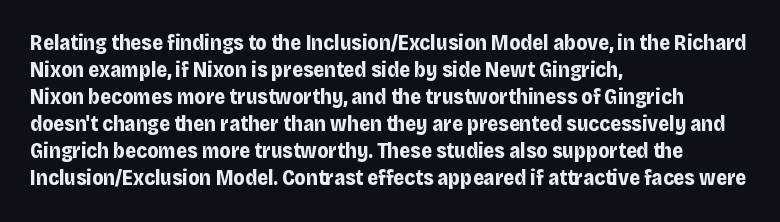
The space directly below the letters is spotless. In terms of leading, this rendering sits right in the middle. Notice how the stems are strictly vertical — no italics here. Honestly, the letter spacing is just normal — you wouldn't notice it. Typesetter's note: full bold, strokes at maximum text heaviness.
